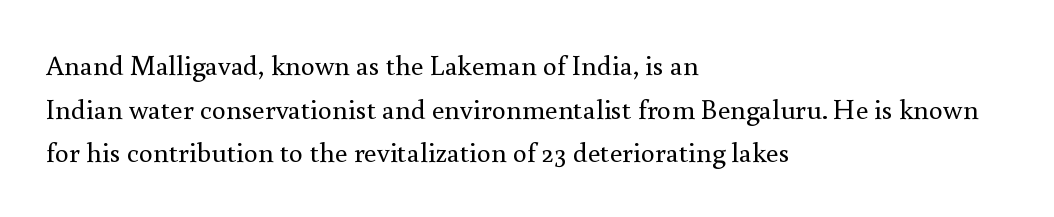
These lines are rendered in a variable-pitch font. Vertical strokes here are truly vertical. Weight: in the light-to-regular range. One-word summary of the alignment: left. Serif or sans? Serif — the stroke terminals have little feet.
